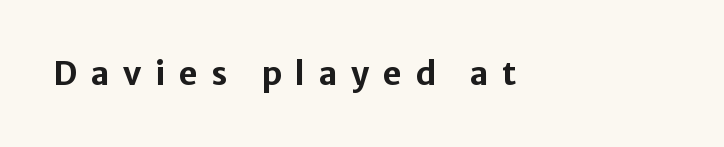
{"serif": "no", "italic": "no", "bold": "yes", "weight": "bold", "width": "normal", "stroke_contrast": "low", "x_height": "medium", "monospaced": "no", "underline": "no", "letter_spacing": "wide", "letter_spacing_em": 0.43, "glyph_px": 32}
